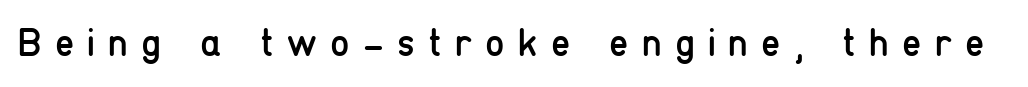
The image shows 39 px regular-weight, condensed sans-serif type, upright; set unusually wide letter spacing (+0.34 em), not underlined; low stroke contrast and a medium x-height.
